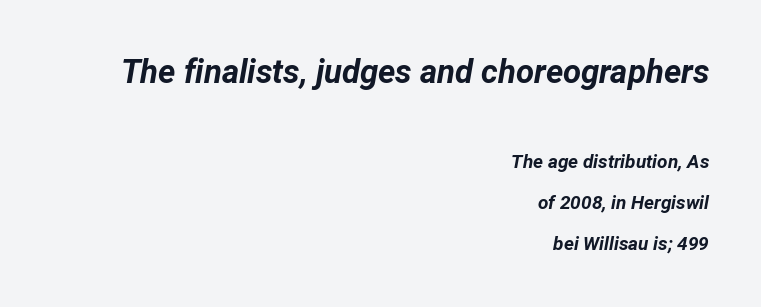
The first block has been scaled up relative to the second. Teacher's note: observe the even right margin — that is flush-right alignment. The typography opts for an oblique posture over an upright one. Spacing verdict: proportional, widths tailored to each character.
